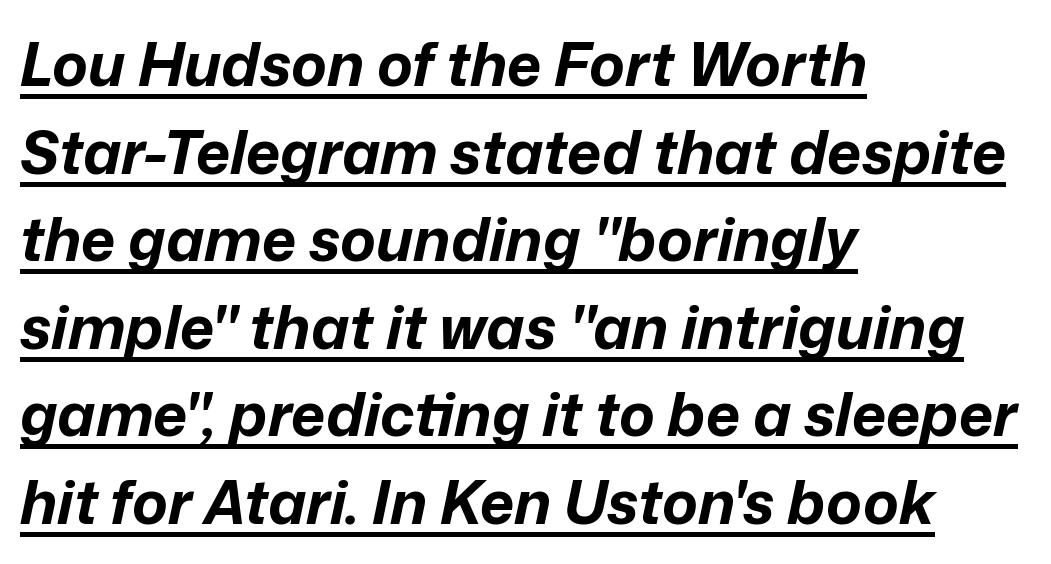
Is there an underline? Yes — a line sits under the letters. Compared with a centered layout, this one pins lines to the left instead. The rendering uses a bold face; every stroke is thick and dark. Successive baselines arrive at the customary interval.
